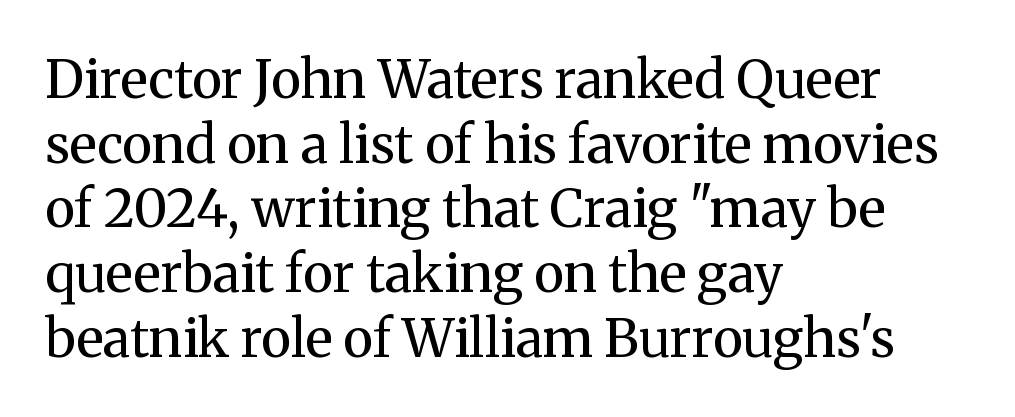
Caption: multi-line text, flush left, ragged right. Do the characters align in a grid? No, the font is proportional. Summary of weight: not heavy and not bold. Examine the stroke ends and you'll spot serifs. Quick note: not italic, upright. Letters rest on an invisible, unmarked baseline.
